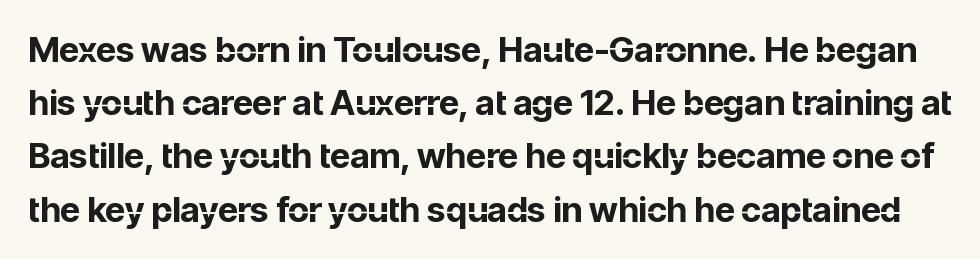
{"serif": "no", "italic": "no", "bold": "yes", "weight": "bold", "width": "normal", "stroke_contrast": "low", "x_height": "medium", "monospaced": "no", "underline": "no", "line_spacing": "normal", "line_spacing_ratio": 1.52, "letter_spacing": "normal", "letter_spacing_em": 0.0, "glyph_px": 35}
